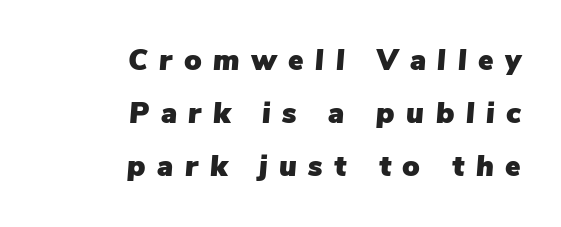
The image shows 29 px text type, italic (leaning right); set right-aligned, line spacing 1.82x, unusually wide letter spacing (+0.4 em), not underlined; low stroke contrast and a medium x-height.
